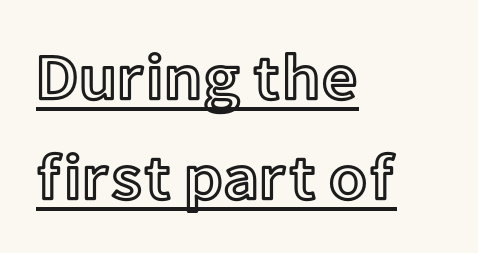
{"italic": "no", "width": "normal", "x_height": "medium", "monospaced": "no", "underline": "yes", "align": "left", "line_spacing": "normal", "line_spacing_ratio": 1.56, "letter_spacing": "normal", "letter_spacing_em": 0.0, "glyph_px": 64}
